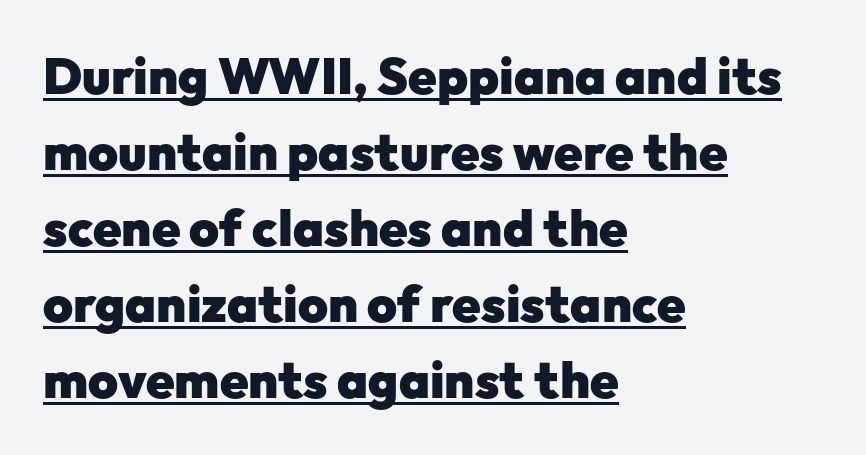
The image shows 51 px heavy sans-serif type, upright; set left-aligned, normal line spacing (1.49x), normal letter spacing, underlined; low stroke contrast and a medium x-height.
